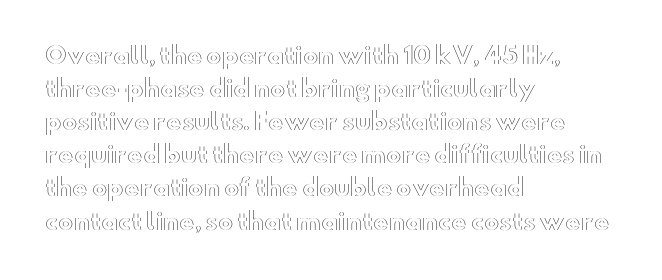
Q: Is the text italic (slanted)? A: No, it is upright.
Q: Is the text underlined? A: No.
Q: How is the paragraph aligned? A: Left-aligned.
Q: Is the spacing between letters normal or unusually wide? A: Normal.
Q: Is the spacing between lines tight, normal or loose? A: Normal.
